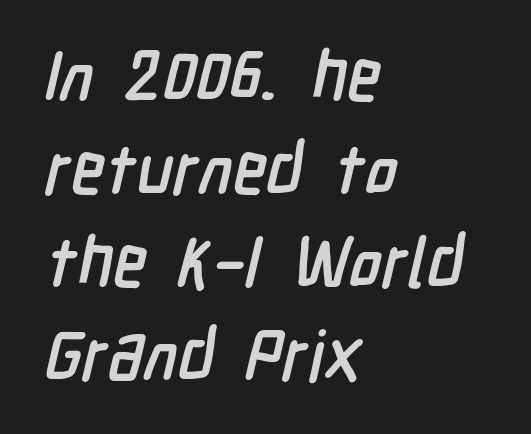
Is this a fixed-width face? No — the glyphs have proportional, varying widths. I'd describe the lettering as bold — thick and assertive. A student would call this left alignment; a typographer would say flush left, rag right. The passage shown is typeset with a sans-serif family.
